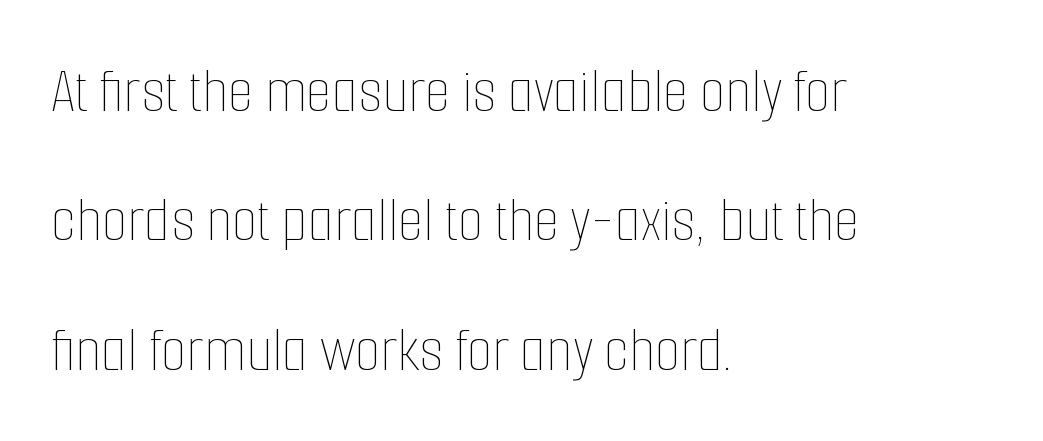
The image shows 66 px thin, condensed type, upright; set left-aligned, loose line spacing (1.96x), normal letter spacing, not underlined; low stroke contrast and a medium x-height.
